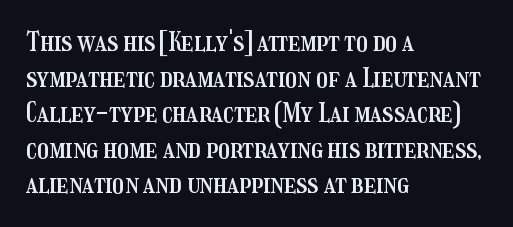
The image shows 26 px text type, upright; set left-aligned, normal line spacing (1.37x), normal letter spacing, not underlined.
